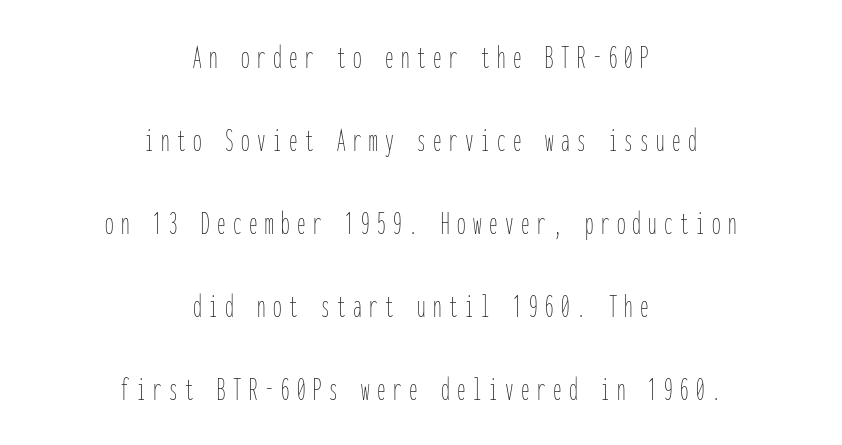
The image shows 34 px thin, condensed type, upright, monospaced; set centered, loose line spacing (2.44x), unusually wide letter spacing (+0.22 em), not underlined; low stroke contrast and a medium x-height.
